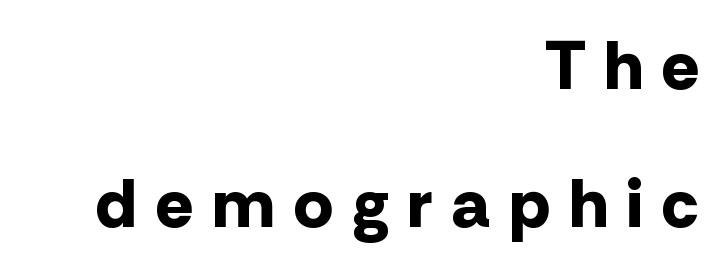
The image shows 69 px bold sans-serif type, upright; set right-aligned, loose line spacing (2.0x), unusually wide letter spacing (+0.29 em), not underlined; low stroke contrast and a medium x-height.
